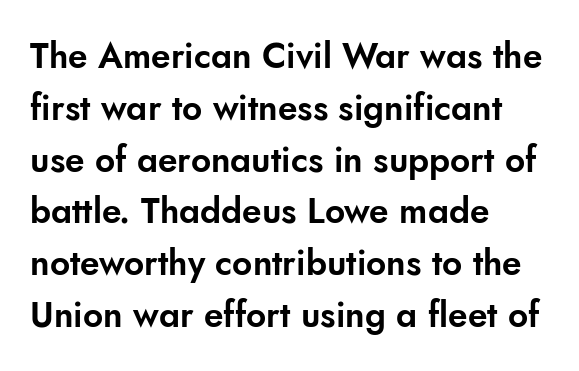
Q: Is the text italic (slanted)? A: No, it is upright.
Q: Is the typeface a serif or a sans-serif typeface? A: Sans-serif.
Q: Is the text underlined? A: No.
Q: How is the paragraph aligned? A: Left-aligned.
Q: Is the spacing between letters normal or unusually wide? A: Normal.
Q: Is the spacing between lines tight, normal or loose? A: Normal.
Q: Width (condensed, normal, or wide)? A: Normal.
Q: Stroke contrast? A: Low.
Q: x-height? A: Small.
Q: Monospaced? A: No.
